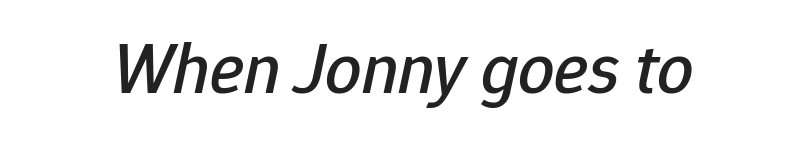
{"italic": "yes", "lean": "right", "slant_degrees": 12, "width": "normal", "stroke_contrast": "low", "x_height": "medium", "monospaced": "no", "underline": "no", "letter_spacing": "normal", "letter_spacing_em": 0.0, "glyph_px": 72}
